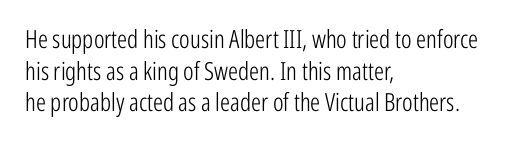
Q: Is the text bold? A: No.
Q: Is the text italic (slanted)? A: No, it is upright.
Q: Is the text underlined? A: No.
Q: How is the paragraph aligned? A: Left-aligned.
Q: Is the spacing between letters normal or unusually wide? A: Normal.
Q: Is the spacing between lines tight, normal or loose? A: Normal.
